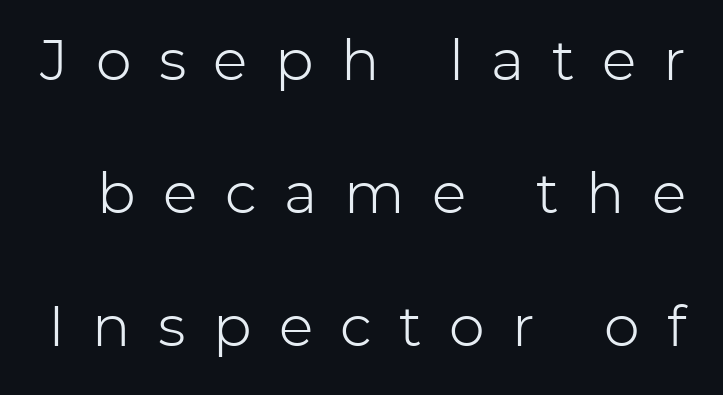
{"serif": "no", "italic": "no", "bold": "no", "weight": "light", "width": "normal", "stroke_contrast": "low", "x_height": "medium", "monospaced": "no", "underline": "no", "line_spacing": "loose", "line_spacing_ratio": 2.33, "letter_spacing": "wide", "letter_spacing_em": 0.48, "glyph_px": 57}
